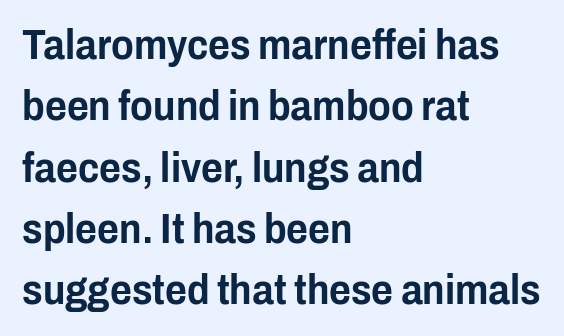
Each row of text sits above clean, open space. Each letter keeps its own natural width here, so spacing adapts to shape. Every character sits straight up, as roman type does. Each word holds together tightly as a unit, with standard inter-letter gaps. Left-aligned paragraph, ragged on the right. This sample uses a sans-serif face.
